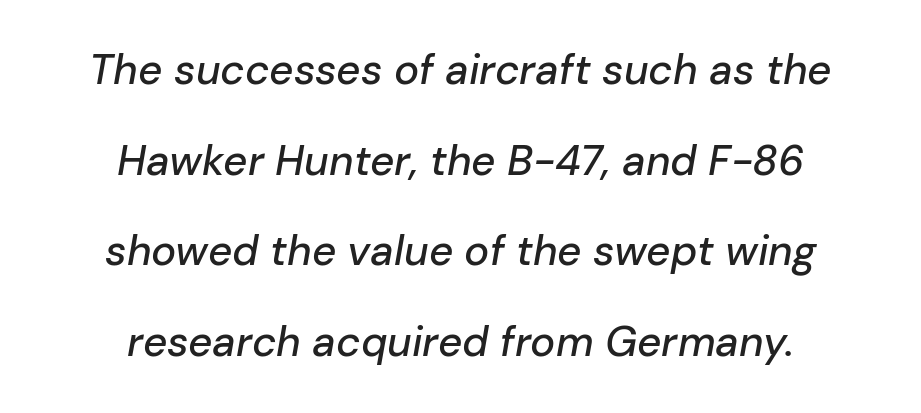
{"italic": "yes", "lean": "right", "slant_degrees": 10, "width": "normal", "stroke_contrast": "low", "x_height": "medium", "monospaced": "no", "underline": "no", "align": "center", "line_spacing": "loose", "line_spacing_ratio": 2.16, "letter_spacing": "normal", "letter_spacing_em": 0.0, "glyph_px": 42}
